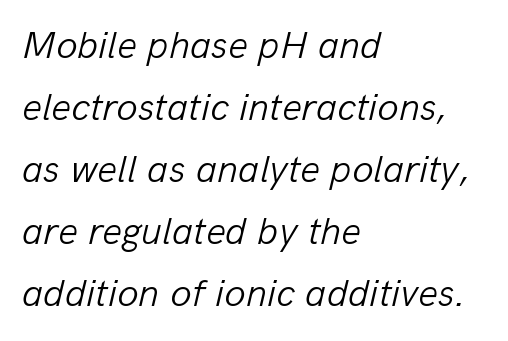
Q: Is the text bold? A: No.
Q: Is the text italic (slanted)? A: Yes, it leans right by about 13 degrees.
Q: Is the text underlined? A: No.
Q: How is the paragraph aligned? A: Left-aligned.
Q: Is the spacing between letters normal or unusually wide? A: Normal.
Q: Is the spacing between lines tight, normal or loose? A: Normal.
Q: Width (condensed, normal, or wide)? A: Normal.
Q: Stroke contrast? A: Low.
Q: x-height? A: Medium.
Q: Monospaced? A: No.
